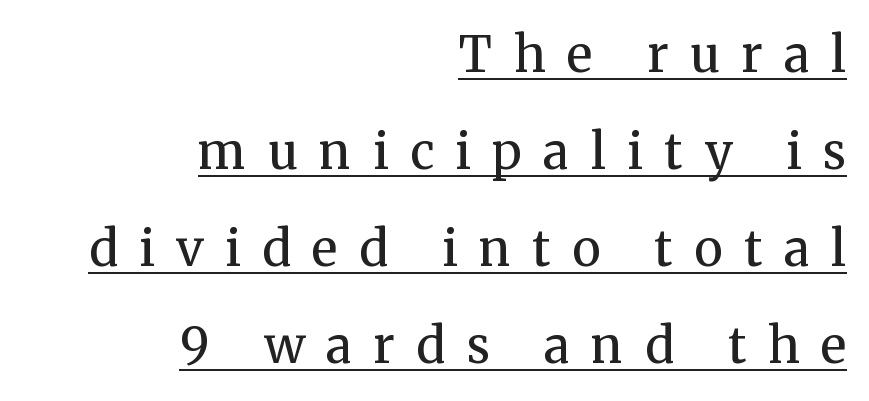
Q: Is the text bold? A: No.
Q: Is the text italic (slanted)? A: No, it is upright.
Q: Is the typeface a serif or a sans-serif typeface? A: Serif.
Q: Is the text underlined? A: Yes.
Q: How is the paragraph aligned? A: Right-aligned.
Q: Is the spacing between letters normal or unusually wide? A: Unusually wide.
Q: Is the spacing between lines tight, normal or loose? A: Loose.
Q: Width (condensed, normal, or wide)? A: Normal.
Q: Stroke contrast? A: Medium.
Q: x-height? A: Medium.
Q: Monospaced? A: No.
